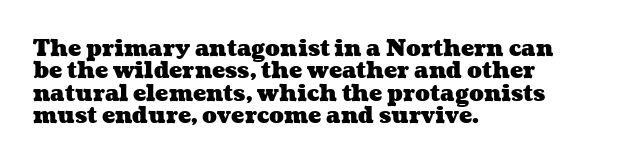
The image shows 22 px bold type; set left-aligned, tight line spacing (1.02x), normal letter spacing, not underlined.
